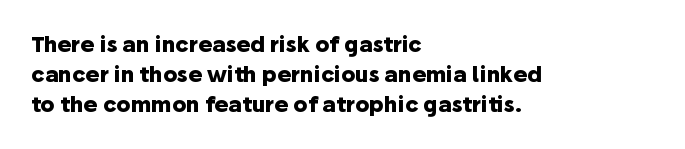
A bare baseline throughout the passage. Heavy-handed strokes throughout: this text is bold. Style check: upright. The setting favours the left margin, as ordinary paragraphs usually do. How are the letters spaced? Ordinarily, with no added tracking.
